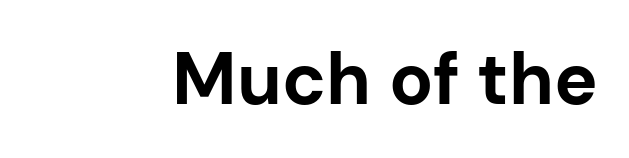
{"serif": "no", "italic": "no", "bold": "yes", "weight": "bold", "width": "normal", "stroke_contrast": "low", "x_height": "medium", "monospaced": "no", "underline": "no", "letter_spacing": "normal", "letter_spacing_em": 0.0, "glyph_px": 73}
